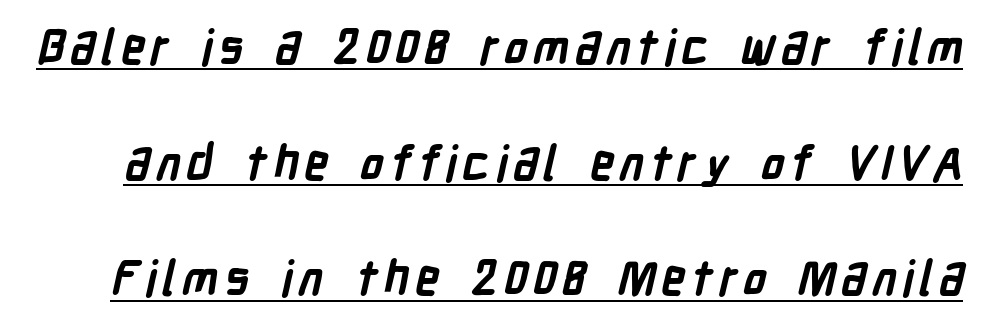
Q: Is the text bold? A: Yes.
Q: Is the typeface a serif or a sans-serif typeface? A: Sans-serif.
Q: Is the text underlined? A: Yes.
Q: Is the spacing between lines tight, normal or loose? A: Loose.
Q: Width (condensed, normal, or wide)? A: Condensed.
Q: Stroke contrast? A: Low.
Q: x-height? A: Medium.
Q: Monospaced? A: No.
